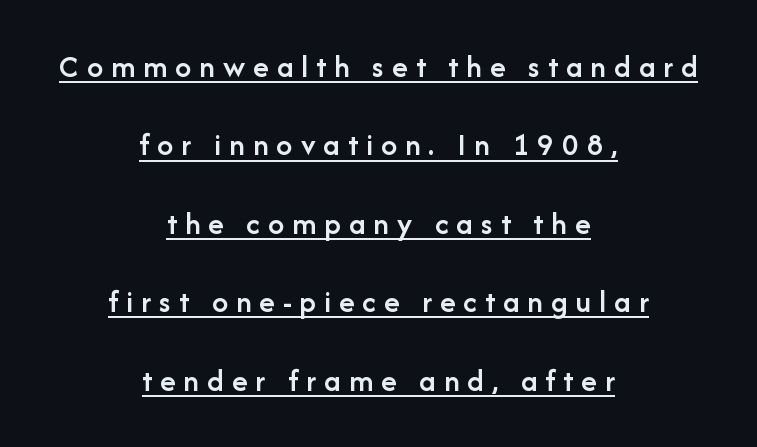
Q: Is the text bold? A: Semi-bold.
Q: Is the text italic (slanted)? A: No, it is upright.
Q: Is the typeface a serif or a sans-serif typeface? A: Sans-serif.
Q: Is the text underlined? A: Yes.
Q: How is the paragraph aligned? A: Centered.
Q: Is the spacing between letters normal or unusually wide? A: Unusually wide.
Q: Is the spacing between lines tight, normal or loose? A: Loose.
Q: Width (condensed, normal, or wide)? A: Normal.
Q: Stroke contrast? A: Low.
Q: x-height? A: Medium.
Q: Monospaced? A: No.
